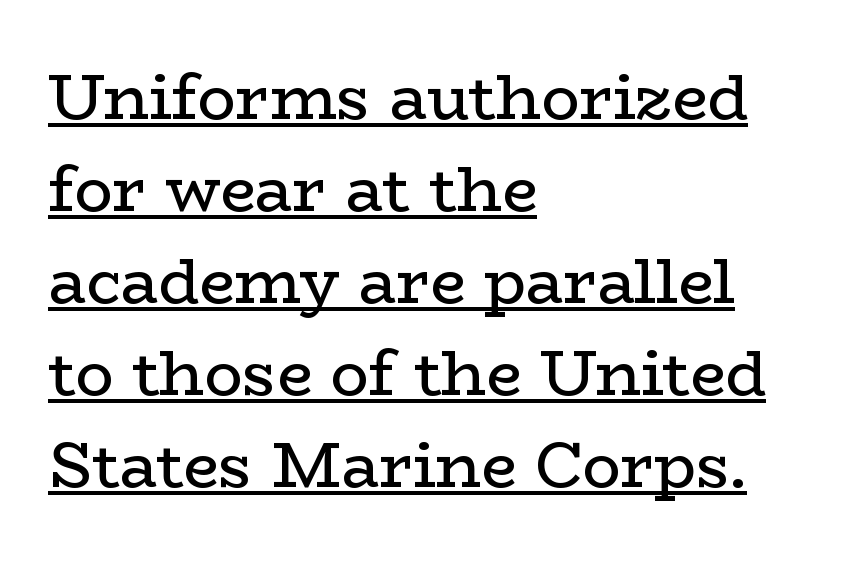
The lines are quadded left. These lines are composed in type with serifs. Caption: face not bold, strokes unweighted. Is this a fixed-width face? No — the glyphs have proportional, varying widths. Normally led — the rows are evenly, conventionally spaced. Looks like someone drew a line under every word here.
